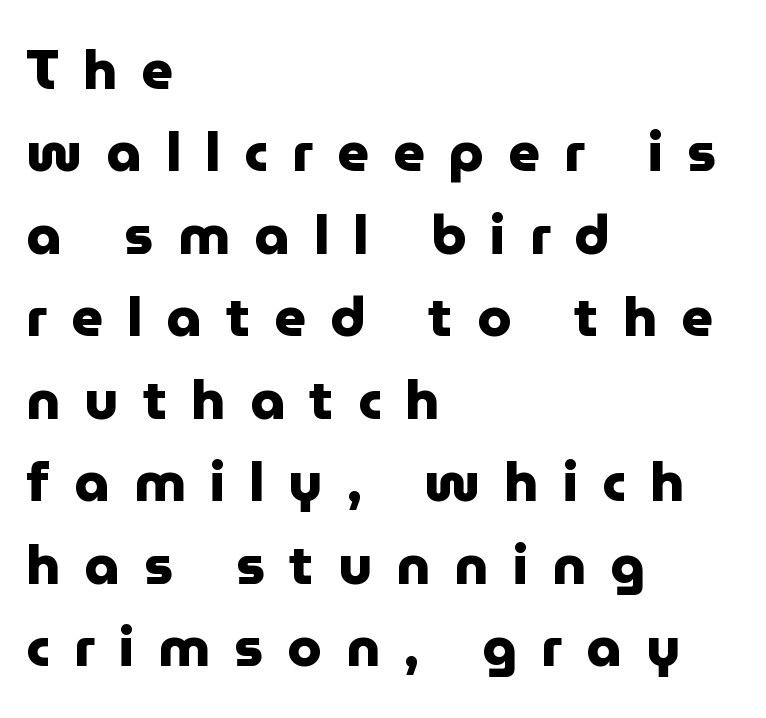
The image shows 55 px heavy sans-serif type, upright; set left-aligned, normal line spacing (1.5x), unusually wide letter spacing (+0.44 em), not underlined; low stroke contrast and a medium x-height.
